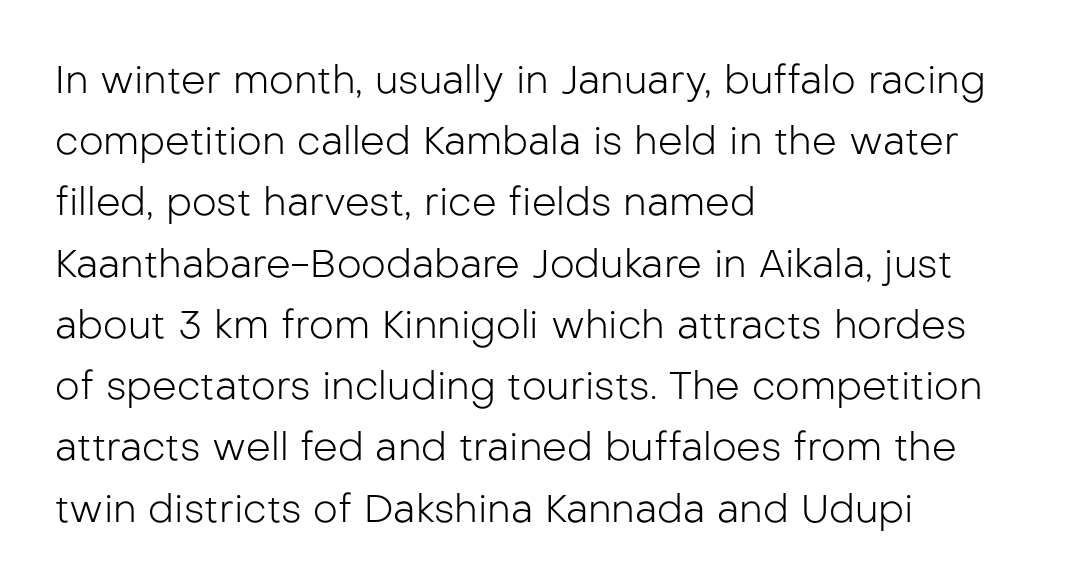
Q: Is the text bold? A: No.
Q: Is the text italic (slanted)? A: No, it is upright.
Q: Is the typeface a serif or a sans-serif typeface? A: Sans-serif.
Q: Is the text underlined? A: No.
Q: How is the paragraph aligned? A: Left-aligned.
Q: Is the spacing between letters normal or unusually wide? A: Normal.
Q: Is the spacing between lines tight, normal or loose? A: Normal.
Q: Width (condensed, normal, or wide)? A: Normal.
Q: Stroke contrast? A: Low.
Q: x-height? A: Medium.
Q: Monospaced? A: No.
